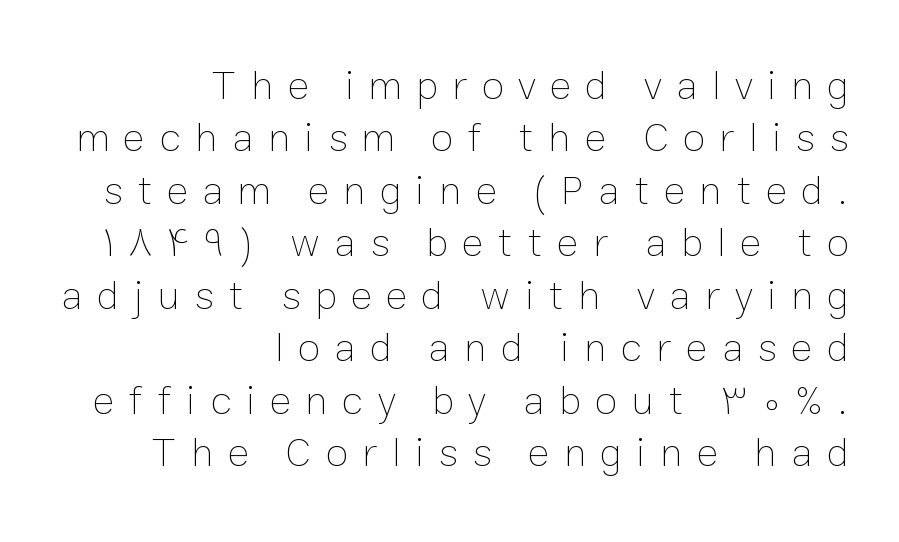
The image shows 41 px thin type, upright; set right-aligned, normal line spacing (1.28x), unusually wide letter spacing (+0.35 em), not underlined; low stroke contrast and a medium x-height.
